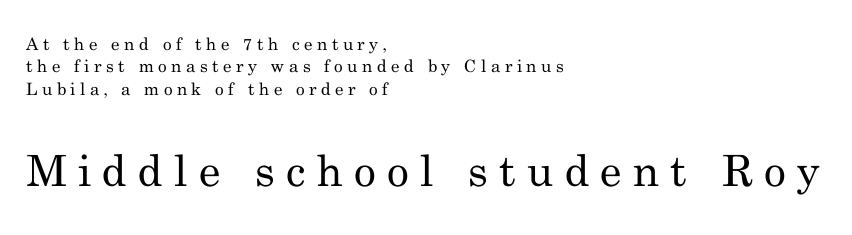
Is the type heavy? It reads as light-to-regular instead. The zone under the glyphs is completely vacant. A classic flush-left, rag-right setting is used for this passage. Leading matches the norm, producing a regular column. Compare the two chunks: the lower has the greater cap height.
